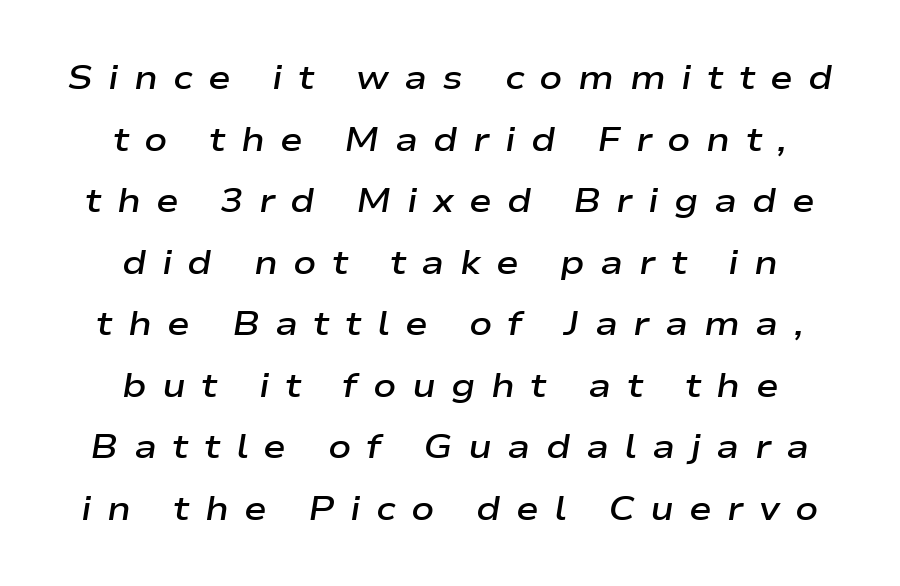
Q: Is the text bold? A: Semi-bold.
Q: Is the text italic (slanted)? A: Yes, it leans right by about 9 degrees.
Q: Is the text underlined? A: No.
Q: How is the paragraph aligned? A: Centered.
Q: Is the spacing between letters normal or unusually wide? A: Unusually wide.
Q: Width (condensed, normal, or wide)? A: Wide.
Q: Stroke contrast? A: Low.
Q: x-height? A: Medium.
Q: Monospaced? A: No.
